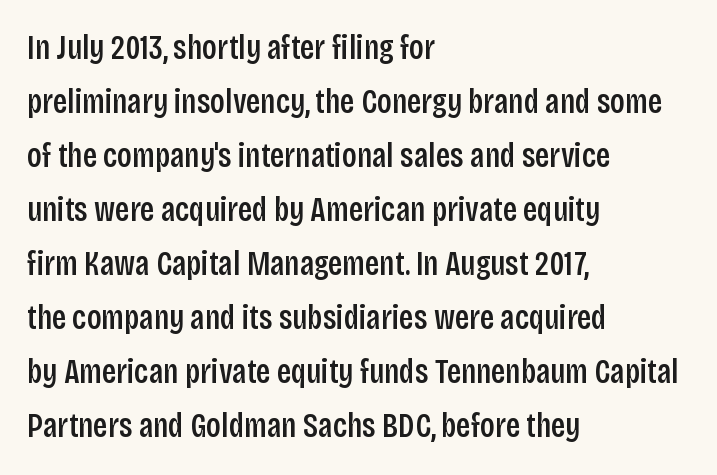
The image shows 34 px semibold, condensed sans-serif type, upright; set left-aligned, normal line spacing (1.59x), normal letter spacing, not underlined; low stroke contrast and a large x-height.
